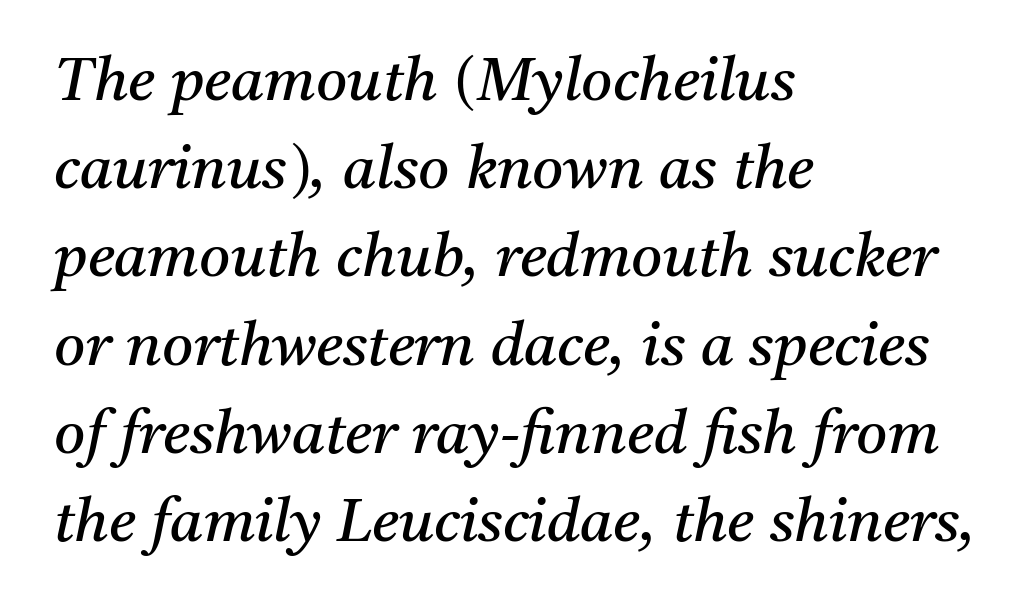
A quiet, ordinary-to-light weight characterises the typeface. Do the characters align in a grid? No, the font is proportional. The letterforms sit shoulder to shoulder at normal distance. Line starts are locked; line ends wander. The rendering shows small feet on the letterforms — a serif design. Leading matches the norm, producing a regular column.
